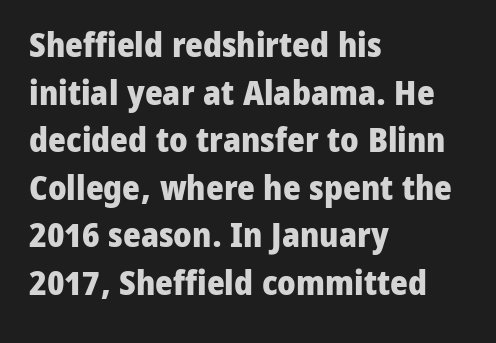
{"serif": "no", "italic": "no", "bold": "yes", "weight": "heavy", "width": "normal", "stroke_contrast": "low", "x_height": "medium", "monospaced": "no", "underline": "no", "align": "left", "line_spacing": "normal", "line_spacing_ratio": 1.4, "letter_spacing": "normal", "letter_spacing_em": 0.0, "glyph_px": 34}
